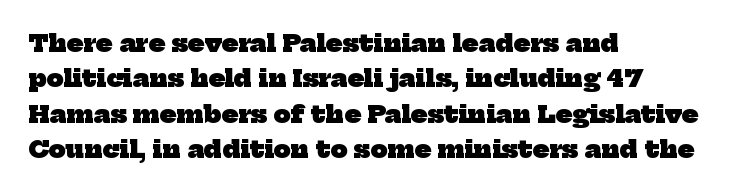
The image shows 24 px bold type; set left-aligned, normal line spacing (1.47x), normal letter spacing, not underlined.
